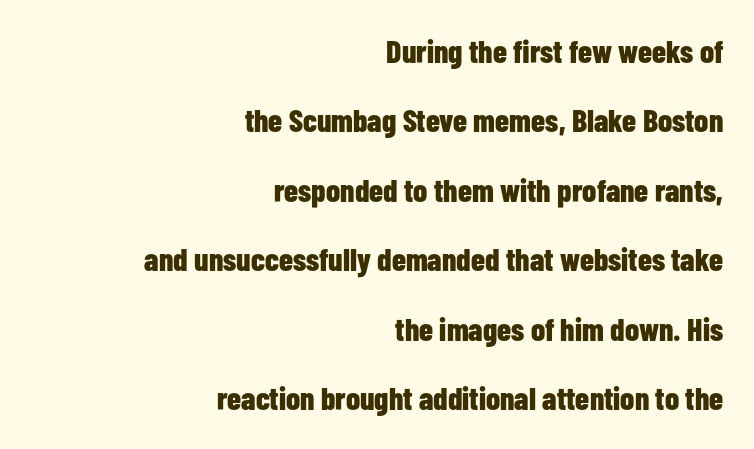
Q: Is the text bold? A: Yes.
Q: Is the text italic (slanted)? A: No, it is upright.
Q: Is the typeface a serif or a sans-serif typeface? A: Sans-serif.
Q: Is the text underlined? A: No.
Q: How is the paragraph aligned? A: Right-aligned.
Q: Is the spacing between letters normal or unusually wide? A: Normal.
Q: Is the spacing between lines tight, normal or loose? A: Loose.
Q: Width (condensed, normal, or wide)? A: Condensed.
Q: Stroke contrast? A: Low.
Q: x-height? A: Medium.
Q: Monospaced? A: No.
